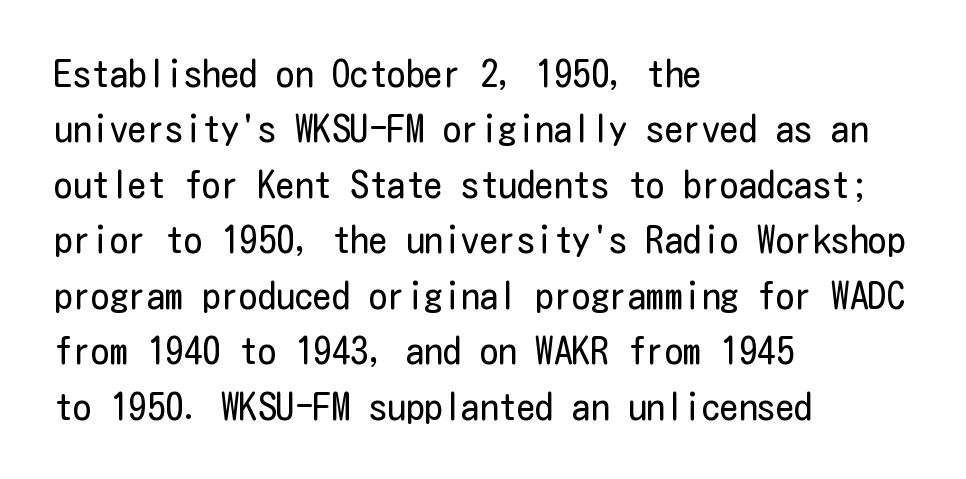
Q: Is the text bold? A: No.
Q: Is the text italic (slanted)? A: No, it is upright.
Q: Is the typeface a serif or a sans-serif typeface? A: Sans-serif.
Q: Is the text underlined? A: No.
Q: How is the paragraph aligned? A: Left-aligned.
Q: Is the spacing between letters normal or unusually wide? A: Normal.
Q: Is the spacing between lines tight, normal or loose? A: Normal.
Q: Width (condensed, normal, or wide)? A: Condensed.
Q: Stroke contrast? A: Low.
Q: x-height? A: Medium.
